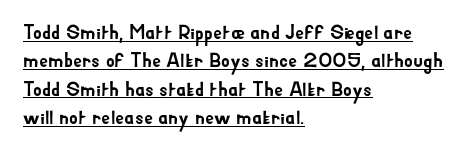
The image shows 20 px text type, upright; set left-aligned, normal line spacing (1.42x), normal letter spacing, underlined.
